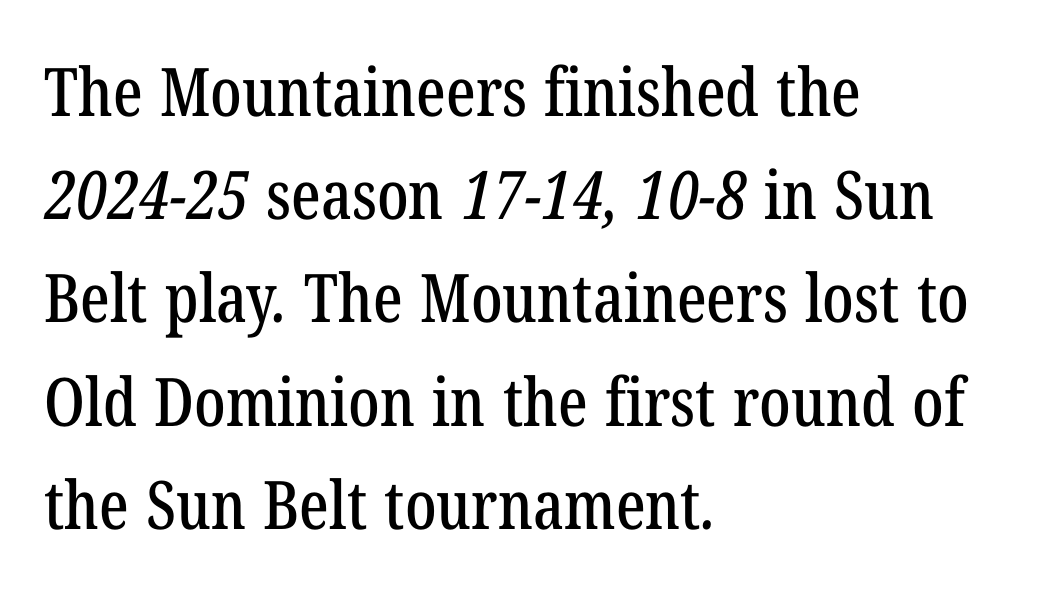
Nothing unusual about the tracking: characters are spaced as the font intends. Horizontally, the lines are justified to the leading edge only. This rendering employs a face with finishing strokes, i.e., a serif. Varying glyph widths throughout — classic text-font behaviour. The lines sit at an ordinary, default distance from one another. Beneath every word, the page is bare.
